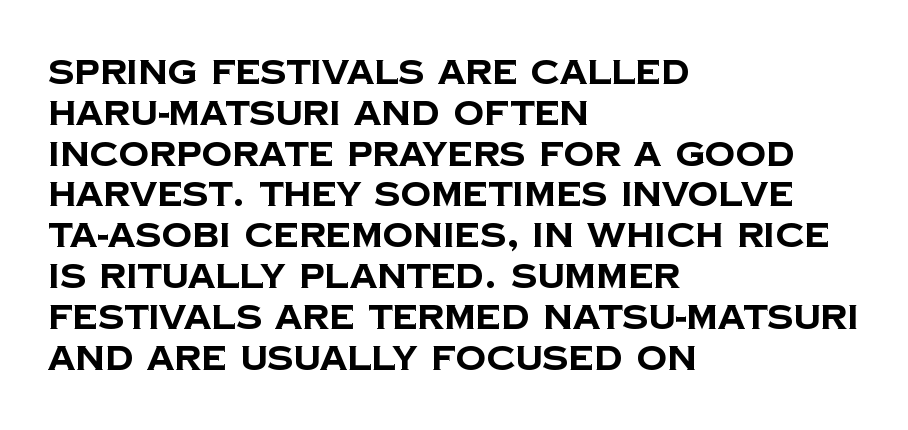
Q: Is the text bold? A: Yes.
Q: Is the typeface a serif or a sans-serif typeface? A: Sans-serif.
Q: Is the text underlined? A: No.
Q: How is the paragraph aligned? A: Left-aligned.
Q: Is the spacing between letters normal or unusually wide? A: Normal.
Q: Width (condensed, normal, or wide)? A: Normal.
Q: Stroke contrast? A: Low.
Q: x-height? A: Large.
Q: Monospaced? A: No.
